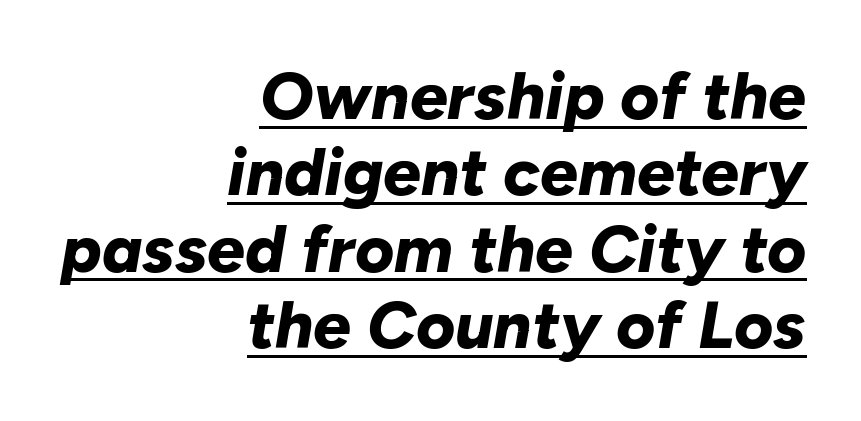
Q: Is the text bold? A: Yes.
Q: Is the text italic (slanted)? A: Yes, it leans right by about 10 degrees.
Q: Is the text underlined? A: Yes.
Q: How is the paragraph aligned? A: Right-aligned.
Q: Is the spacing between letters normal or unusually wide? A: Normal.
Q: Is the spacing between lines tight, normal or loose? A: Tight.
Q: Width (condensed, normal, or wide)? A: Normal.
Q: Stroke contrast? A: Low.
Q: x-height? A: Medium.
Q: Monospaced? A: No.
